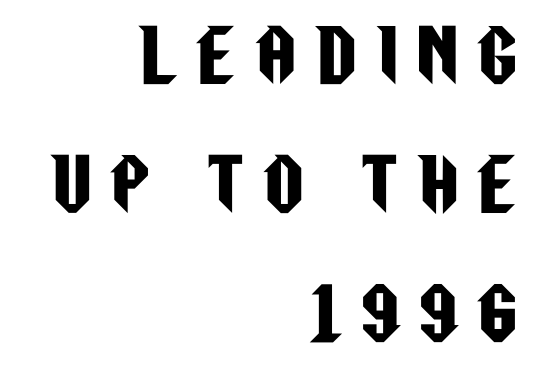
The text was rendered using a sans face with plain stroke endings. Notice how the stems are strictly vertical — no italics here. Honestly, the letter spacing is so wide it's the main thing you notice. Is this a fixed-width face? No — the glyphs have proportional, varying widths.
